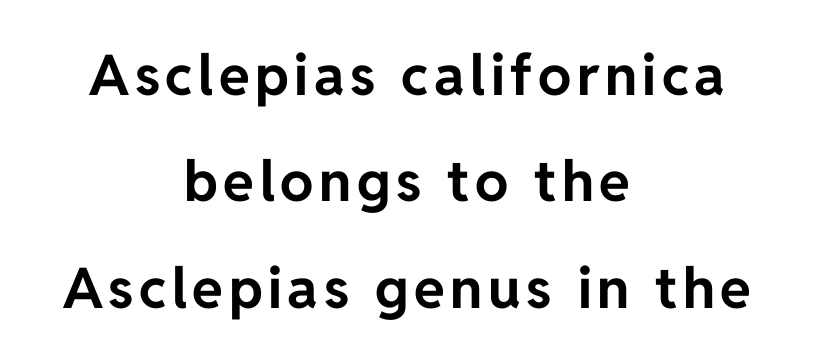
{"serif": "no", "italic": "no", "bold": "yes", "weight": "bold", "width": "normal", "stroke_contrast": "low", "x_height": "medium", "monospaced": "no", "underline": "no", "align": "center", "line_spacing": "loose", "line_spacing_ratio": 1.9, "glyph_px": 56}
